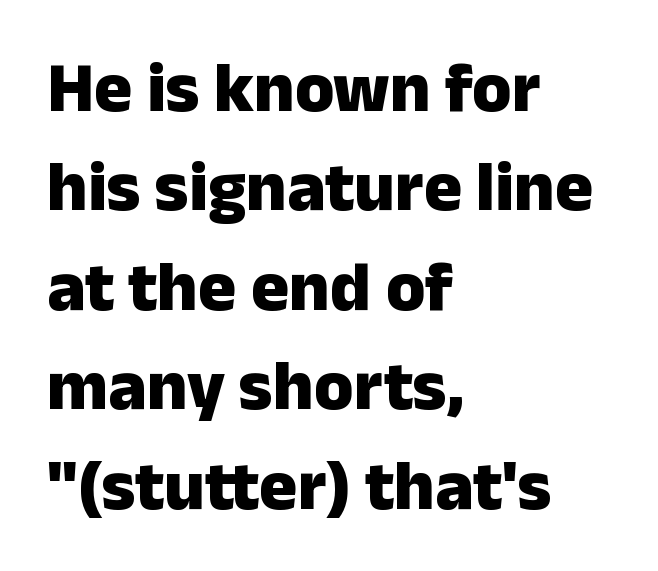
Q: Is the text bold? A: Yes.
Q: Is the text italic (slanted)? A: No, it is upright.
Q: Is the typeface a serif or a sans-serif typeface? A: Sans-serif.
Q: Is the text underlined? A: No.
Q: How is the paragraph aligned? A: Left-aligned.
Q: Is the spacing between letters normal or unusually wide? A: Normal.
Q: Is the spacing between lines tight, normal or loose? A: Normal.
Q: Width (condensed, normal, or wide)? A: Normal.
Q: Stroke contrast? A: Low.
Q: x-height? A: Medium.
Q: Monospaced? A: No.
